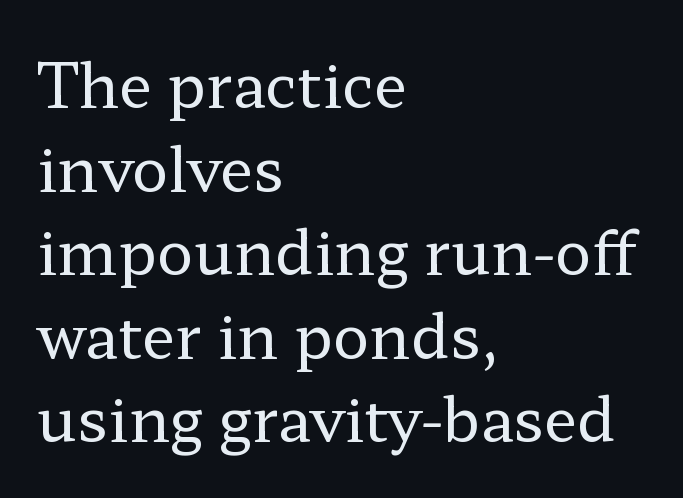
{"serif": "yes", "italic": "no", "bold": "no", "weight": "regular", "width": "wide", "stroke_contrast": "low", "x_height": "medium", "monospaced": "no", "underline": "no", "align": "left", "line_spacing": "normal", "line_spacing_ratio": 1.37, "letter_spacing": "normal", "letter_spacing_em": 0.0, "glyph_px": 61}
